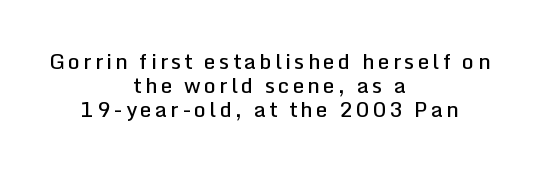
{"italic": "no", "bold": "semi", "underline": "no", "align": "center", "line_spacing": "tight", "line_spacing_ratio": 1.14, "glyph_px": 21}
